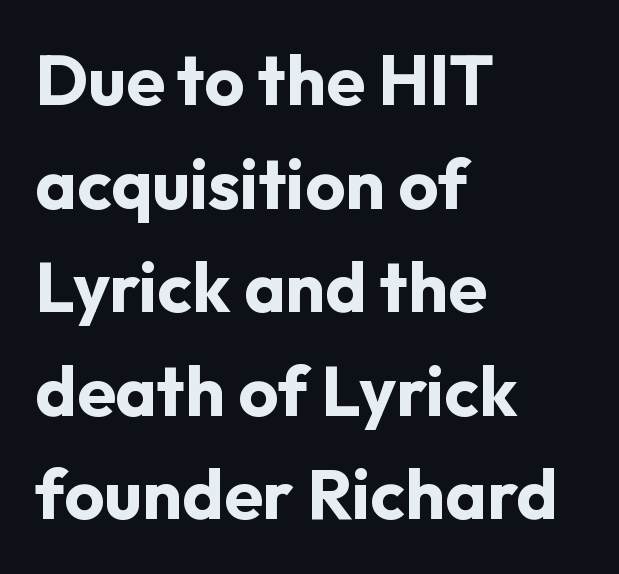
Descenders hang freely into open space. Each word holds together tightly as a unit, with standard inter-letter gaps. This sample uses a sans-serif face. Spacing verdict: proportional, widths tailored to each character.
